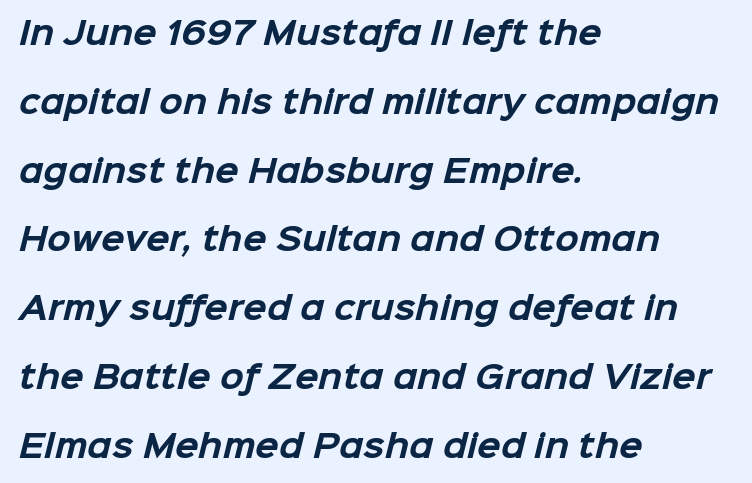
Q: Is the text bold? A: Yes.
Q: Is the typeface a serif or a sans-serif typeface? A: Sans-serif.
Q: Is the text underlined? A: No.
Q: How is the paragraph aligned? A: Left-aligned.
Q: Is the spacing between letters normal or unusually wide? A: Normal.
Q: Is the spacing between lines tight, normal or loose? A: Loose.
Q: Width (condensed, normal, or wide)? A: Normal.
Q: Stroke contrast? A: Low.
Q: x-height? A: Medium.
Q: Monospaced? A: No.
